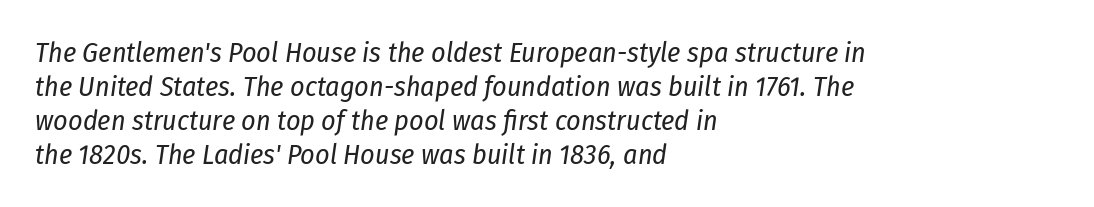
This is not heavy type; no bold has been used. You could call the tracking neutral — neither tight nor loose. Spacing verdict: proportional, widths tailored to each character. Quick note: underline off. Compared with ordinary roman type, these characters are visibly tilted. If you drew a ruler down the left edge, every line would touch it.
